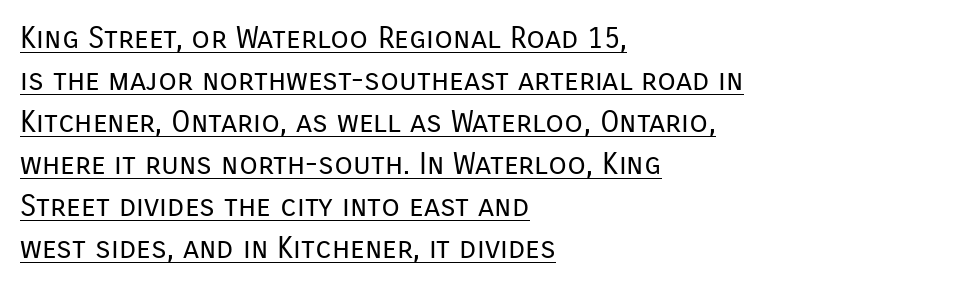
The image shows 30 px regular-weight sans-serif type, upright; set left-aligned, normal line spacing (1.4x), normal letter spacing, underlined; low stroke contrast and a medium x-height.
